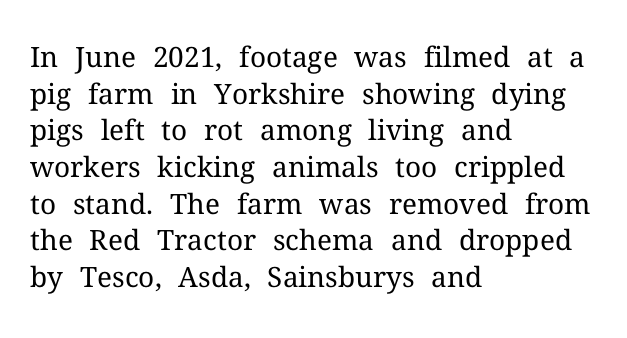
Q: Is the text bold? A: No.
Q: Is the text italic (slanted)? A: No, it is upright.
Q: Is the typeface a serif or a sans-serif typeface? A: Serif.
Q: Is the text underlined? A: No.
Q: How is the paragraph aligned? A: Left-aligned.
Q: Is the spacing between letters normal or unusually wide? A: Normal.
Q: Is the spacing between lines tight, normal or loose? A: Normal.
Q: Width (condensed, normal, or wide)? A: Normal.
Q: Stroke contrast? A: Medium.
Q: x-height? A: Medium.
Q: Monospaced? A: No.
